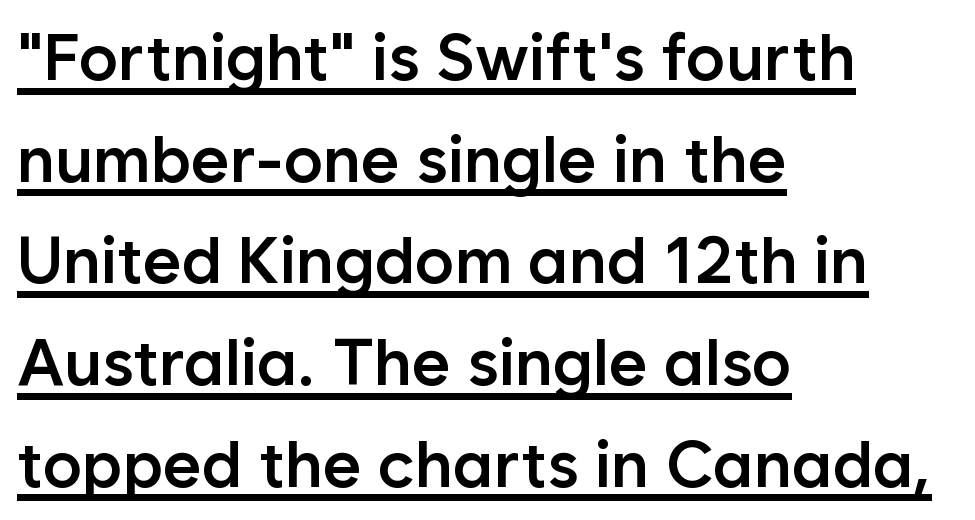
{"serif": "no", "italic": "no", "bold": "semi", "weight": "semibold", "width": "normal", "stroke_contrast": "low", "x_height": "medium", "monospaced": "no", "underline": "yes", "align": "left", "line_spacing": "normal", "line_spacing_ratio": 1.54, "letter_spacing": "normal", "letter_spacing_em": 0.0, "glyph_px": 66}
